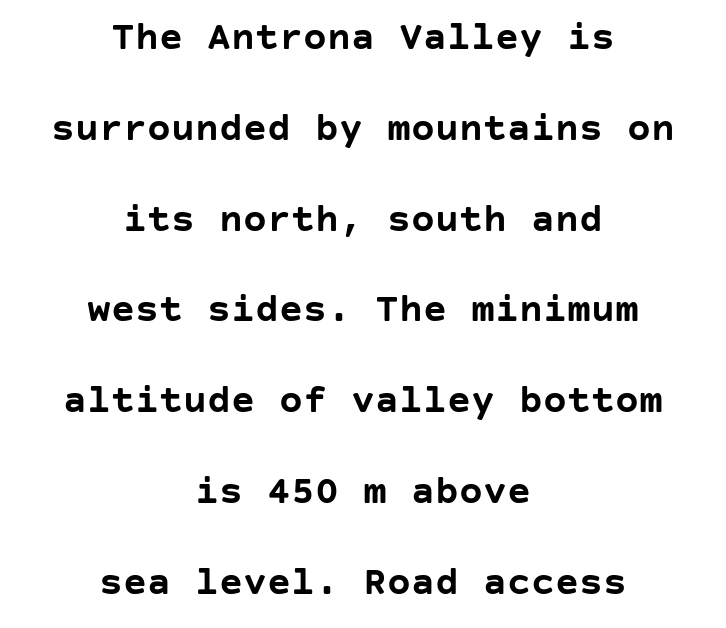
Q: Is the text bold? A: Yes.
Q: Is the text italic (slanted)? A: No, it is upright.
Q: Is the typeface a serif or a sans-serif typeface? A: Sans-serif.
Q: Is the text underlined? A: No.
Q: How is the paragraph aligned? A: Centered.
Q: Is the spacing between letters normal or unusually wide? A: Normal.
Q: Is the spacing between lines tight, normal or loose? A: Loose.
Q: Width (condensed, normal, or wide)? A: Normal.
Q: Stroke contrast? A: Low.
Q: x-height? A: Large.
